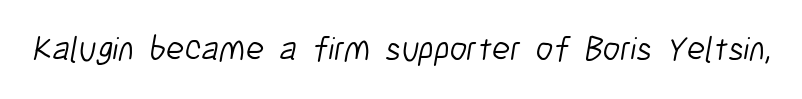
Q: Is the text bold? A: No.
Q: Is the typeface a serif or a sans-serif typeface? A: Sans-serif.
Q: Is the text underlined? A: No.
Q: Is the spacing between letters normal or unusually wide? A: Normal.
Q: Width (condensed, normal, or wide)? A: Condensed.
Q: Stroke contrast? A: Low.
Q: x-height? A: Medium.
Q: Monospaced? A: No.
